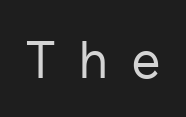
Unmarked baselines from the first word to the last. These lines are rendered in a variable-pitch font. There is plenty of visible air inserted between adjacent glyphs. The font is comparable to plain body text, perhaps lighter. Every stem runs plumb, perpendicular to the baseline. The rendering shows plain stroke endings on the letterforms — a sans-serif design.
